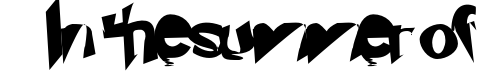
{"serif": "no", "width": "normal", "stroke_contrast": "low", "x_height": "small", "monospaced": "no", "underline": "no", "letter_spacing": "normal", "letter_spacing_em": 0.0, "glyph_px": 51}
